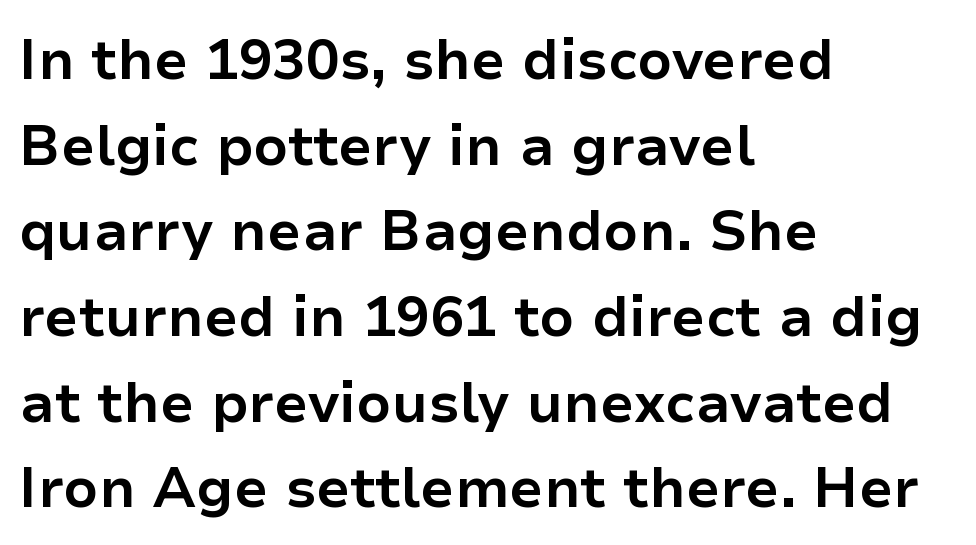
The image shows 56 px bold sans-serif type, upright; set left-aligned, normal line spacing (1.53x), normal letter spacing, not underlined; low stroke contrast and a medium x-height.
